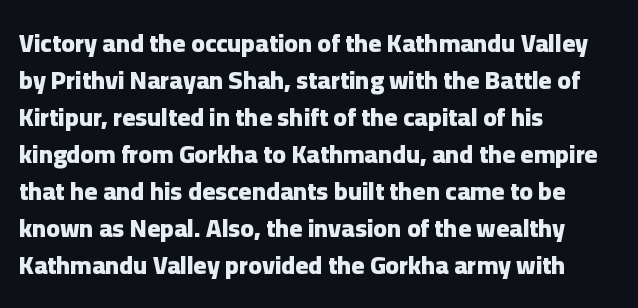
Horizontally, the lines are justified to the leading edge only. These words are printed bold, with thick strokes throughout. These lines sit exactly where default settings would place them. Every character sits straight up, as roman type does. Beneath every word, the page is bare.
